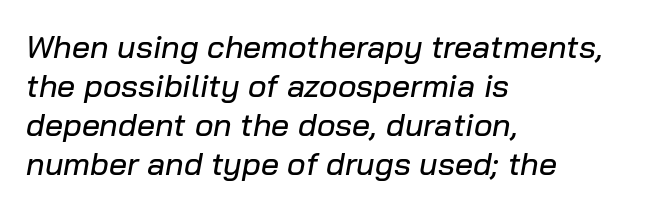
The image shows 32 px text type, italic (leaning right); set left-aligned, line spacing 1.22x, normal letter spacing, not underlined; low stroke contrast and a medium x-height.
